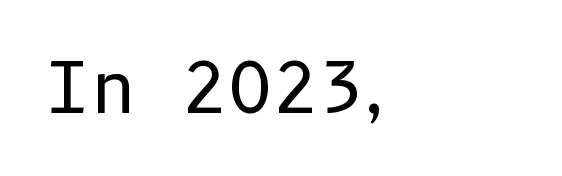
{"serif": "no", "italic": "no", "bold": "no", "weight": "regular", "width": "normal", "stroke_contrast": "low", "x_height": "medium", "underline": "no", "letter_spacing": "normal", "letter_spacing_em": 0.0, "glyph_px": 70}
